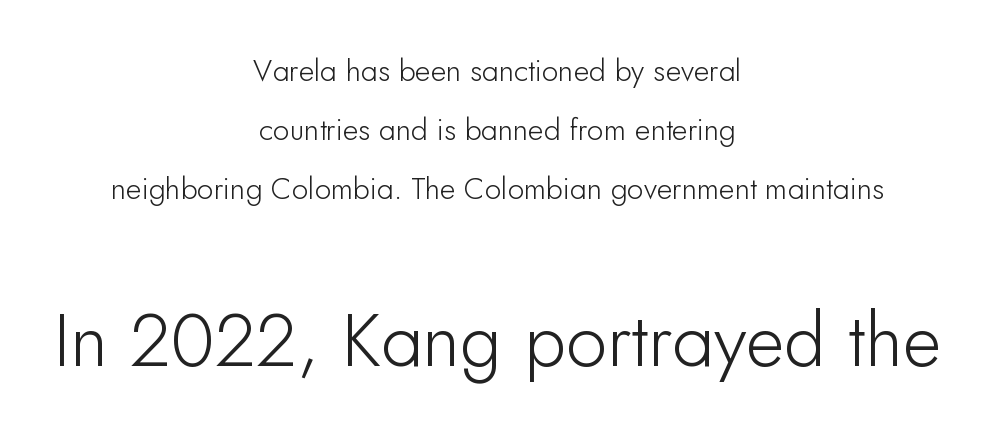
The rag falls on both sides of this text block equally. These lines are rendered in a variable-pitch font. In terms of leading, this rendering errs on the spacious side. Between one letter and the next there's only the usual sliver of space. If you squint, the bottom block still reads clearly — it's the larger of the two. Style check: upright.
